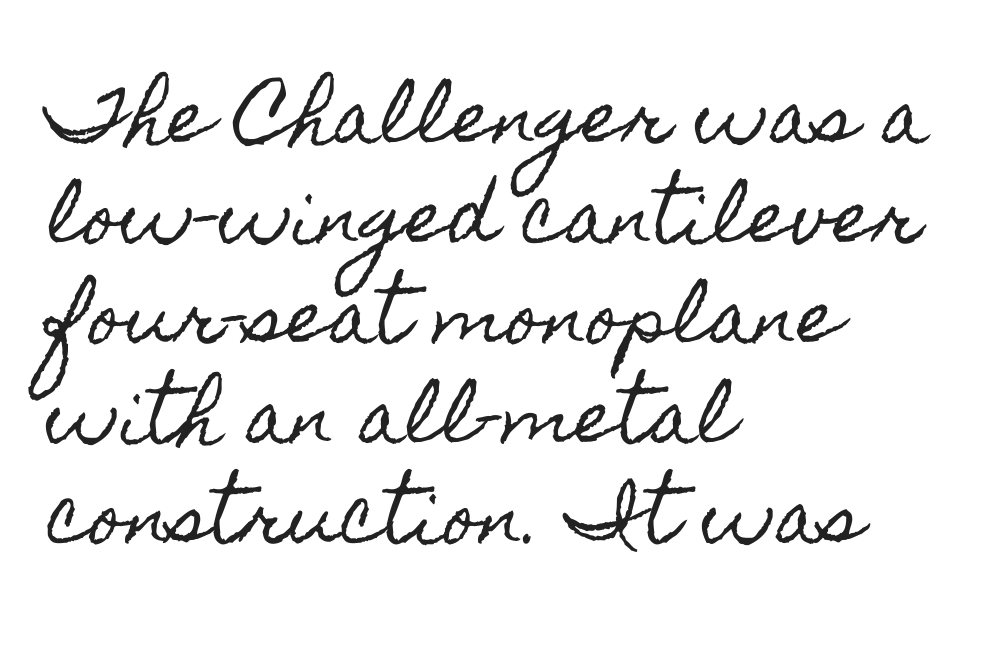
{"width": "condensed", "x_height": "small", "monospaced": "no", "underline": "no", "align": "left", "line_spacing": "normal", "line_spacing_ratio": 1.41, "letter_spacing": "normal", "letter_spacing_em": 0.0, "glyph_px": 71}
